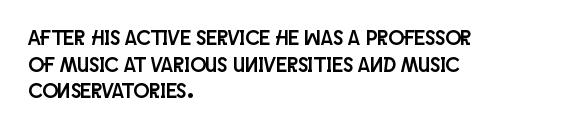
Successive baselines arrive at the customary interval. The space directly below the letters is spotless. The face used here is rendered with its standard letterfit. The rendering anchors every line to the left-hand side.
